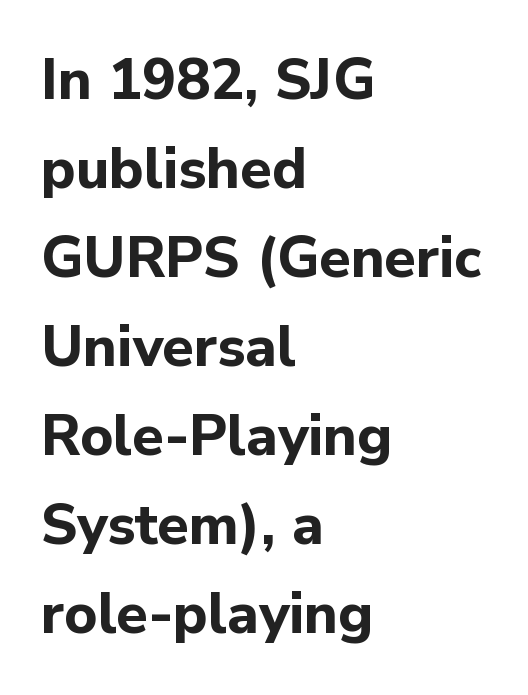
Q: Is the text bold? A: Yes.
Q: Is the text italic (slanted)? A: No, it is upright.
Q: Is the typeface a serif or a sans-serif typeface? A: Sans-serif.
Q: Is the text underlined? A: No.
Q: How is the paragraph aligned? A: Left-aligned.
Q: Is the spacing between letters normal or unusually wide? A: Normal.
Q: Is the spacing between lines tight, normal or loose? A: Normal.
Q: Width (condensed, normal, or wide)? A: Normal.
Q: Stroke contrast? A: Low.
Q: x-height? A: Medium.
Q: Monospaced? A: No.
